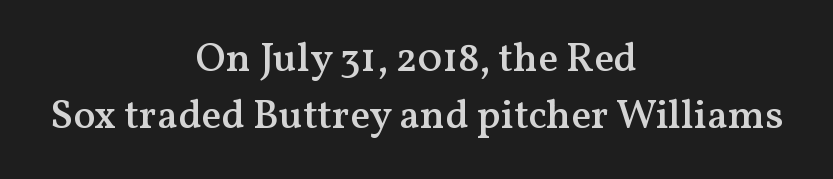
{"serif": "yes", "italic": "no", "bold": "semi", "weight": "semibold", "width": "normal", "stroke_contrast": "medium", "x_height": "medium", "monospaced": "no", "underline": "no", "align": "center", "line_spacing": "normal", "line_spacing_ratio": 1.4, "letter_spacing": "normal", "letter_spacing_em": 0.0, "glyph_px": 41}
